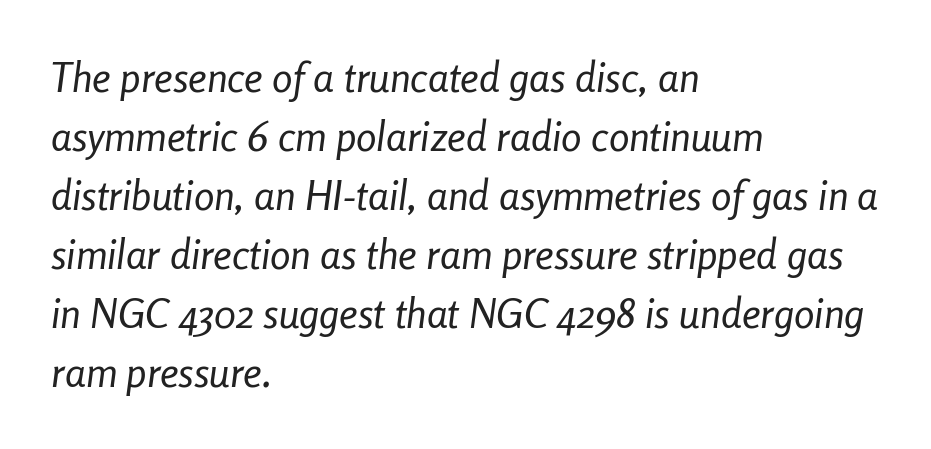
{"italic": "yes", "lean": "right", "slant_degrees": 8, "bold": "no", "weight": "regular", "width": "condensed", "stroke_contrast": "low", "x_height": "medium", "monospaced": "no", "underline": "no", "align": "left", "line_spacing": "normal", "line_spacing_ratio": 1.44, "letter_spacing": "normal", "letter_spacing_em": 0.0, "glyph_px": 41}
